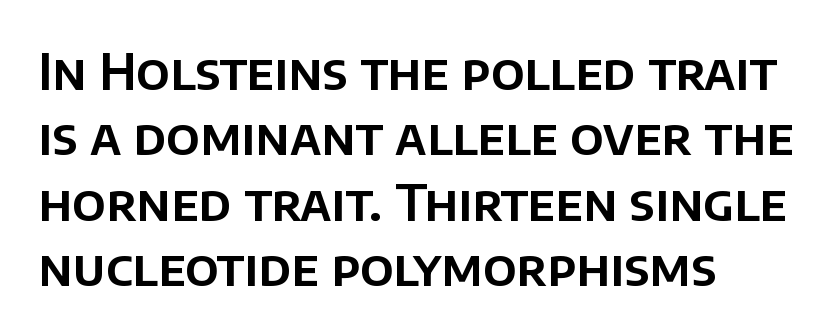
{"serif": "no", "italic": "no", "width": "normal", "stroke_contrast": "low", "x_height": "large", "monospaced": "no", "underline": "no", "align": "left", "line_spacing": "normal", "line_spacing_ratio": 1.31, "letter_spacing": "normal", "letter_spacing_em": 0.0, "glyph_px": 50}
